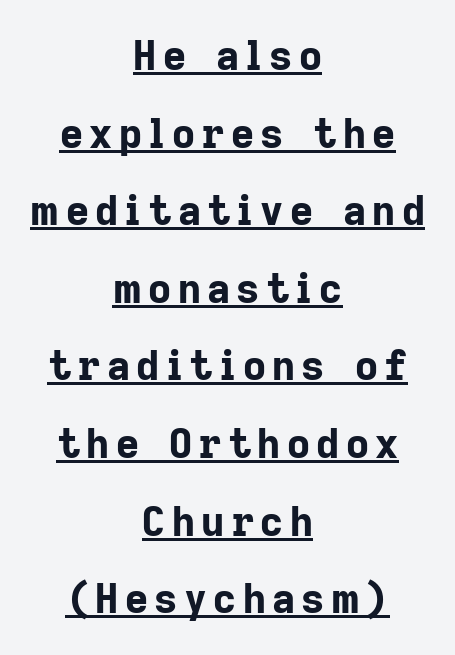
{"serif": "no", "italic": "no", "bold": "yes", "weight": "bold", "width": "normal", "stroke_contrast": "low", "x_height": "medium", "monospaced": "no", "underline": "yes", "align": "center", "line_spacing": "loose", "line_spacing_ratio": 1.94, "glyph_px": 40}
